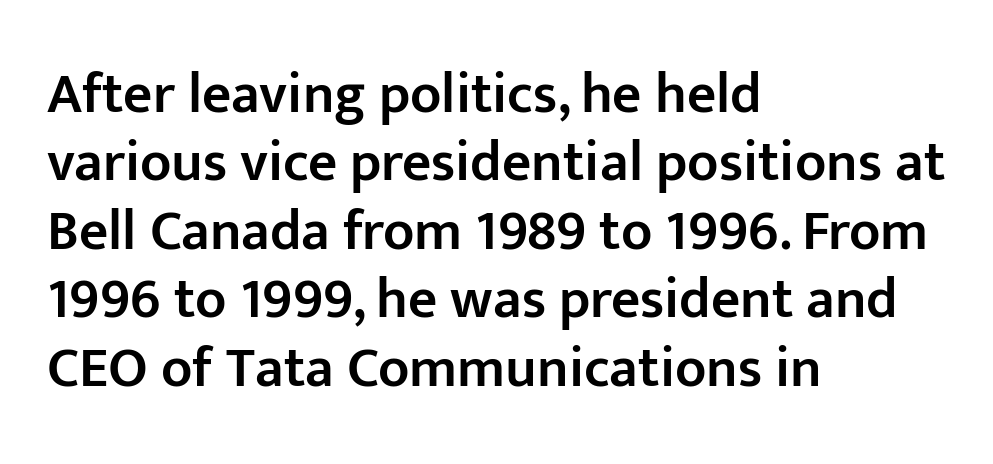
{"serif": "no", "italic": "no", "bold": "semi", "weight": "semibold", "width": "normal", "stroke_contrast": "low", "x_height": "medium", "monospaced": "no", "underline": "no", "align": "left", "line_spacing_ratio": 1.2, "letter_spacing": "normal", "letter_spacing_em": 0.0, "glyph_px": 57}
